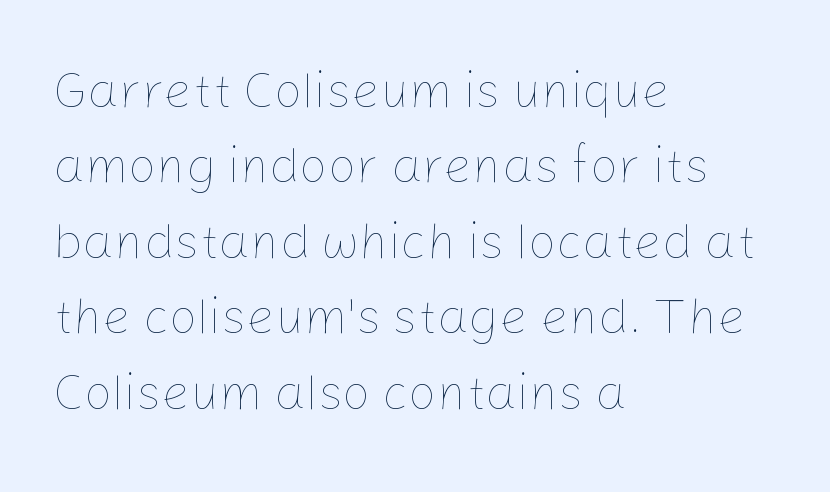
The image shows 50 px thin type, upright; set left-aligned, normal line spacing (1.51x), normal letter spacing, not underlined; low stroke contrast and a medium x-height.
